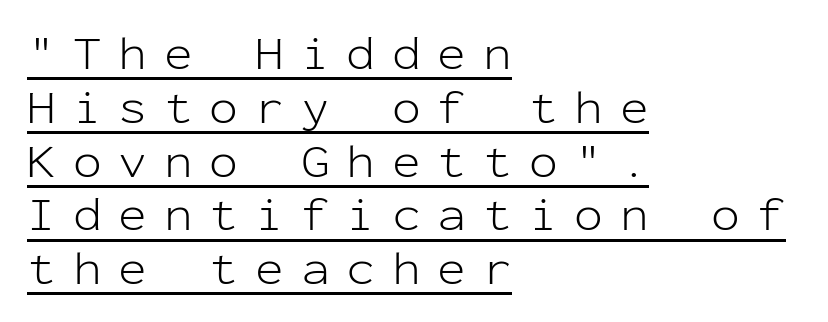
The rendering anchors every line to the left-hand side. Tracking value appears strongly positive — letters spread wide. Caption: lettering with a line underneath. The letters march in equal steps, a hallmark of fixed-pitch type.
